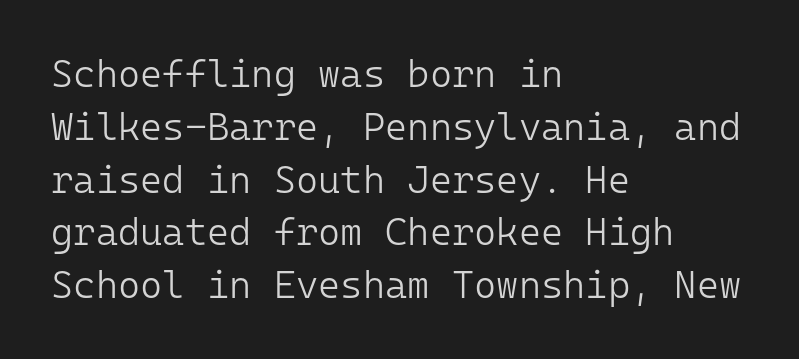
The image shows 38 px light sans-serif type, upright, monospaced; set left-aligned, normal line spacing (1.39x), normal letter spacing, not underlined; low stroke contrast and a medium x-height.
